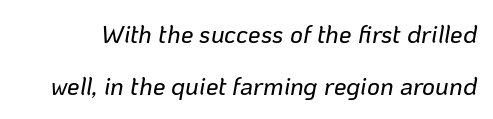
{"italic": "yes", "lean": "right", "slant_degrees": 10, "underline": "no", "line_spacing": "loose", "line_spacing_ratio": 2.1, "letter_spacing": "normal", "letter_spacing_em": 0.0, "glyph_px": 25}
